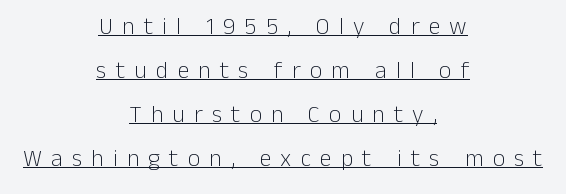
{"italic": "no", "bold": "no", "underline": "yes", "align": "center", "line_spacing_ratio": 1.84, "letter_spacing": "wide", "letter_spacing_em": 0.38, "glyph_px": 24}
